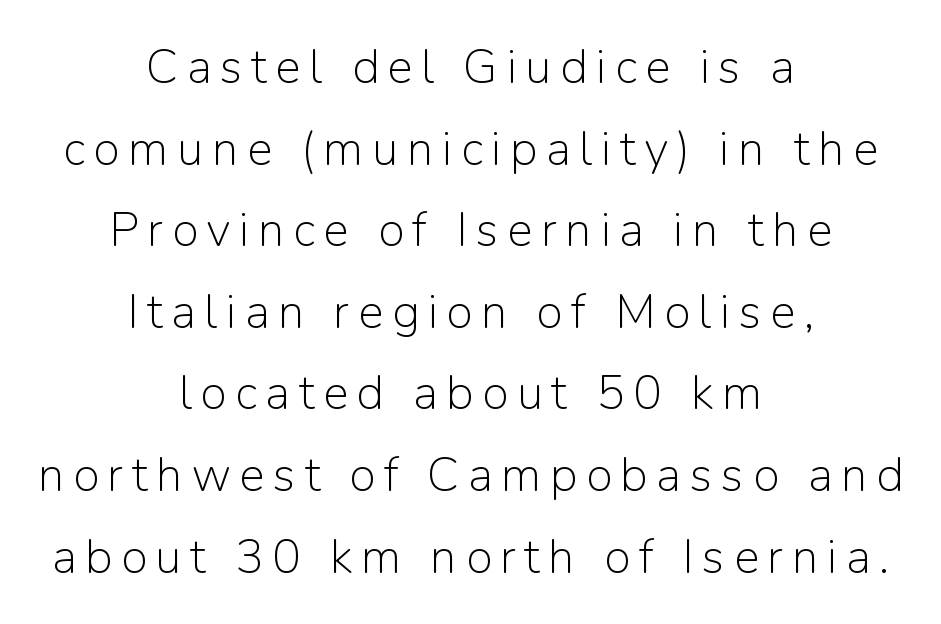
Q: Is the text bold? A: No.
Q: Is the text italic (slanted)? A: No, it is upright.
Q: Is the typeface a serif or a sans-serif typeface? A: Sans-serif.
Q: Is the text underlined? A: No.
Q: How is the paragraph aligned? A: Centered.
Q: Is the spacing between lines tight, normal or loose? A: Normal.
Q: Width (condensed, normal, or wide)? A: Normal.
Q: Stroke contrast? A: Low.
Q: x-height? A: Medium.
Q: Monospaced? A: No.
